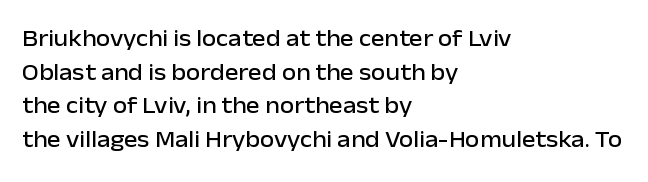
{"italic": "no", "underline": "no", "align": "left", "line_spacing": "normal", "line_spacing_ratio": 1.46, "letter_spacing": "normal", "letter_spacing_em": 0.0, "glyph_px": 23}
